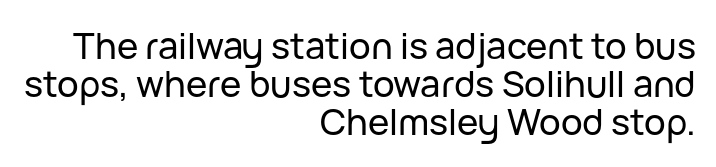
The image shows 36 px sans-serif type, upright; set right-aligned, tight line spacing (1.06x), normal letter spacing, not underlined; low stroke contrast and a medium x-height.
